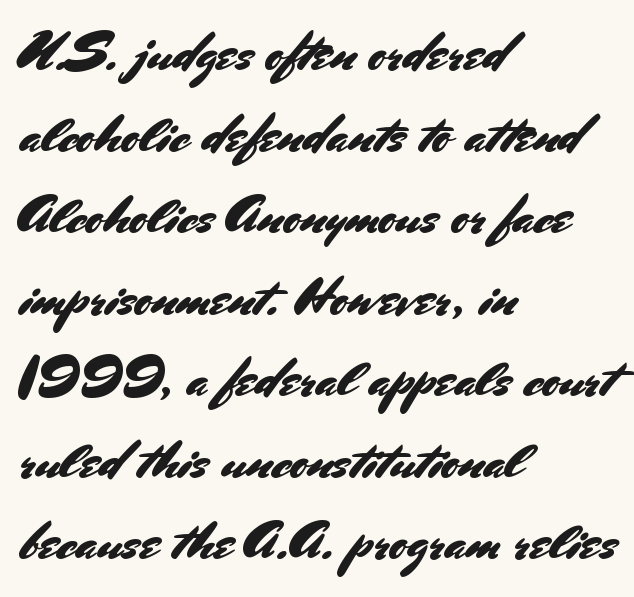
Q: Is the text italic (slanted)? A: Yes.
Q: Is the typeface a serif or a sans-serif typeface? A: Sans-serif.
Q: Is the text underlined? A: No.
Q: How is the paragraph aligned? A: Left-aligned.
Q: Is the spacing between letters normal or unusually wide? A: Normal.
Q: Is the spacing between lines tight, normal or loose? A: Normal.
Q: Width (condensed, normal, or wide)? A: Normal.
Q: Stroke contrast? A: Medium.
Q: x-height? A: Small.
Q: Monospaced? A: No.
